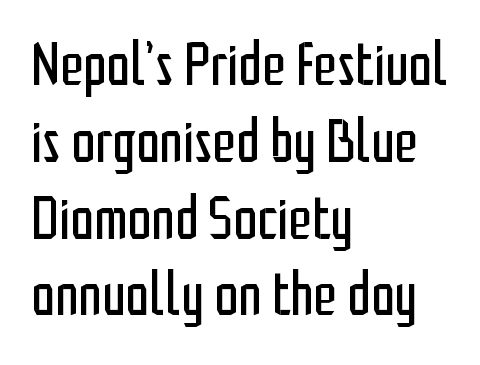
Q: Is the text bold? A: No.
Q: Is the text italic (slanted)? A: No, it is upright.
Q: Is the typeface a serif or a sans-serif typeface? A: Sans-serif.
Q: Is the text underlined? A: No.
Q: How is the paragraph aligned? A: Left-aligned.
Q: Is the spacing between letters normal or unusually wide? A: Normal.
Q: Is the spacing between lines tight, normal or loose? A: Normal.
Q: Width (condensed, normal, or wide)? A: Condensed.
Q: Stroke contrast? A: Low.
Q: x-height? A: Medium.
Q: Monospaced? A: No.
